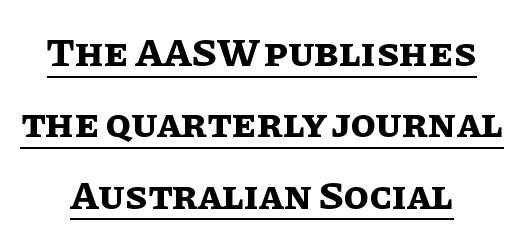
Q: Is the text bold? A: Yes.
Q: Is the text italic (slanted)? A: No, it is upright.
Q: Is the text underlined? A: Yes.
Q: How is the paragraph aligned? A: Centered.
Q: Is the spacing between letters normal or unusually wide? A: Normal.
Q: Width (condensed, normal, or wide)? A: Normal.
Q: Stroke contrast? A: Low.
Q: x-height? A: Large.
Q: Monospaced? A: No.
